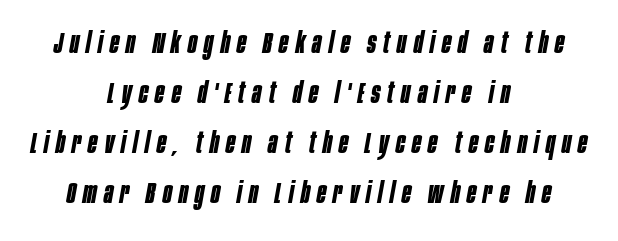
The font's italic variant was chosen for this text. Notice how the passage keeps no hard edge, just a central spine. Substantial extra tracking has been applied to these lines. The string is rendered with underlining switched off. A typesetter would call this proportional, since set widths differ per character.
